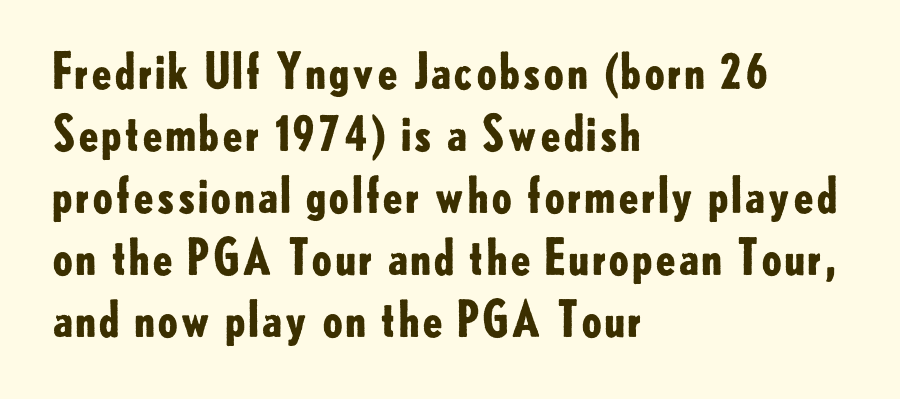
You could not count columns in this text — the font is proportionally spaced. The gap between lines stays unmarked. A typesetter would mark this as roman, not italic. Horizontally, the lines are justified to the leading edge only. Tracking value appears to be zero — textbook default spacing.
